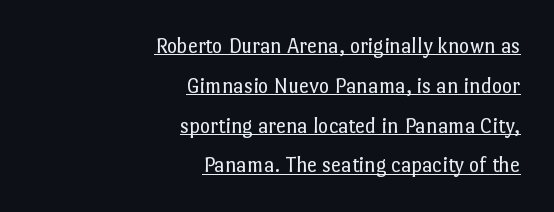
No chunkiness to these letters — they're not bold. A typesetter would call this zero additional tracking. The type sits square on the baseline with zero lean. The text block is weighted toward the right margin, trailing off unevenly leftward. Beneath each row of characters lies a ruled line.
